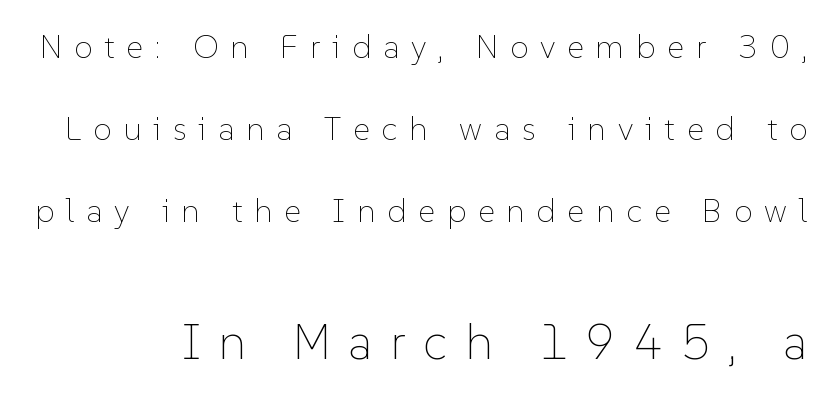
{"italic": "no", "bold": "no", "weight": "thin", "width": "normal", "stroke_contrast": "low", "x_height": "medium", "monospaced": "no", "underline": "no", "line_spacing": "loose", "line_spacing_ratio": 2.48, "letter_spacing": "wide", "letter_spacing_em": 0.36, "larger_block": "second", "size_ratio": 1.48, "glyph_px": 49}
